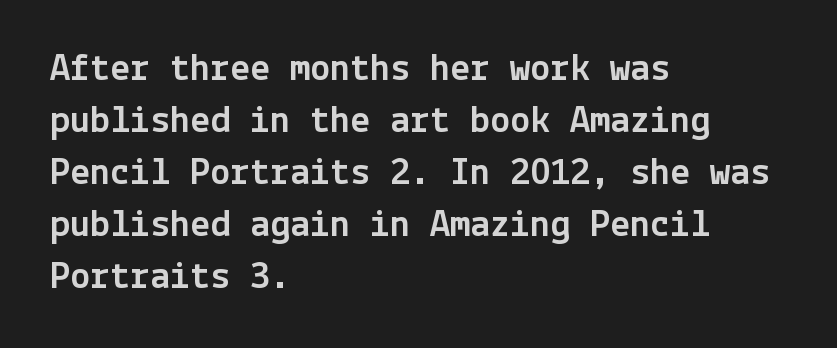
{"serif": "no", "italic": "no", "width": "normal", "x_height": "medium", "underline": "no", "align": "left", "line_spacing": "normal", "line_spacing_ratio": 1.3, "letter_spacing": "normal", "letter_spacing_em": 0.0, "glyph_px": 40}
